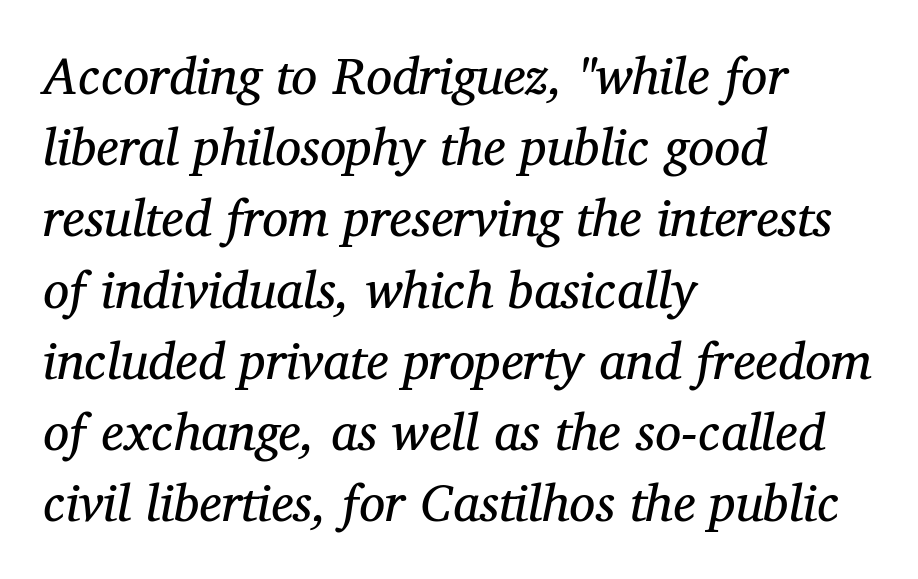
Q: Is the text bold? A: No.
Q: Is the text italic (slanted)? A: Yes, it leans right by about 12 degrees.
Q: Is the typeface a serif or a sans-serif typeface? A: Serif.
Q: Is the text underlined? A: No.
Q: How is the paragraph aligned? A: Left-aligned.
Q: Is the spacing between letters normal or unusually wide? A: Normal.
Q: Is the spacing between lines tight, normal or loose? A: Normal.
Q: Width (condensed, normal, or wide)? A: Normal.
Q: Stroke contrast? A: Medium.
Q: x-height? A: Medium.
Q: Monospaced? A: No.
